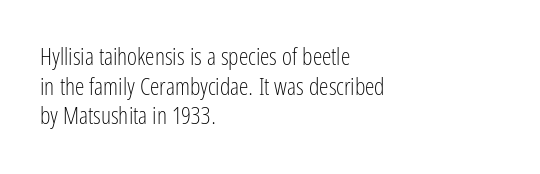
Words appear dense and cohesive because spacing is normal. Stem width sits at or under what a default text font uses. Honestly, there is no underline to notice here at all. The lettering stays uniformly vertical, giving the passage a roman look.
